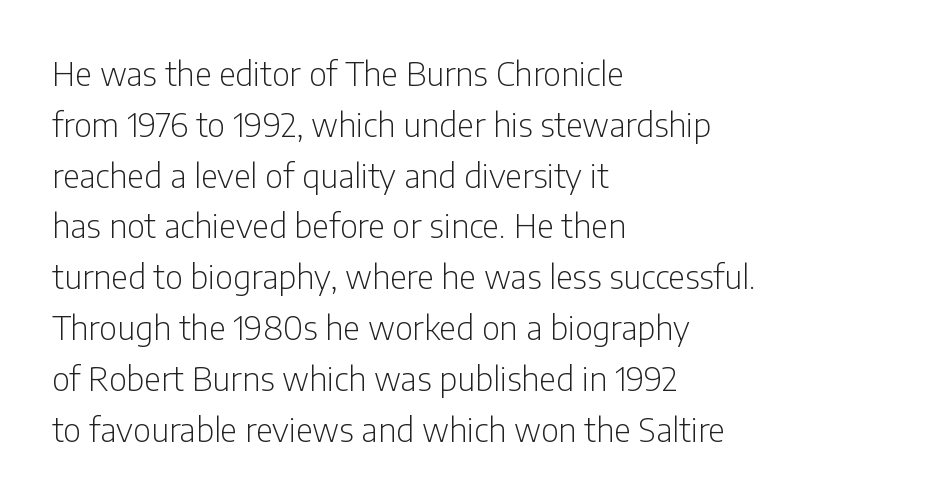
Q: Is the text bold? A: No.
Q: Is the text italic (slanted)? A: No, it is upright.
Q: Is the typeface a serif or a sans-serif typeface? A: Sans-serif.
Q: Is the text underlined? A: No.
Q: How is the paragraph aligned? A: Left-aligned.
Q: Is the spacing between letters normal or unusually wide? A: Normal.
Q: Is the spacing between lines tight, normal or loose? A: Normal.
Q: Width (condensed, normal, or wide)? A: Condensed.
Q: Stroke contrast? A: Low.
Q: x-height? A: Medium.
Q: Monospaced? A: No.
